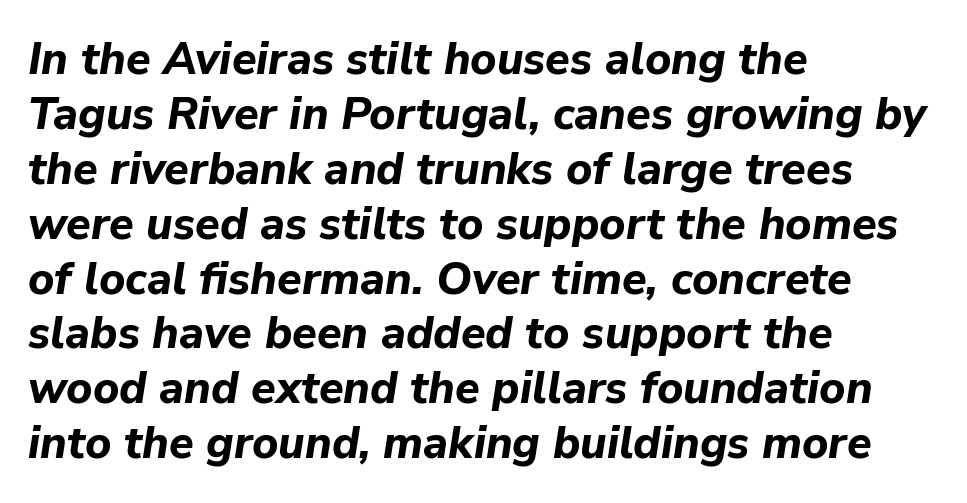
Slant detected: the letters are inclined. The rendering uses natural spacing where letterforms have individual widths. These lines keep a tight, regular rhythm from letter to letter. Decoration check: the copy has no underline.
